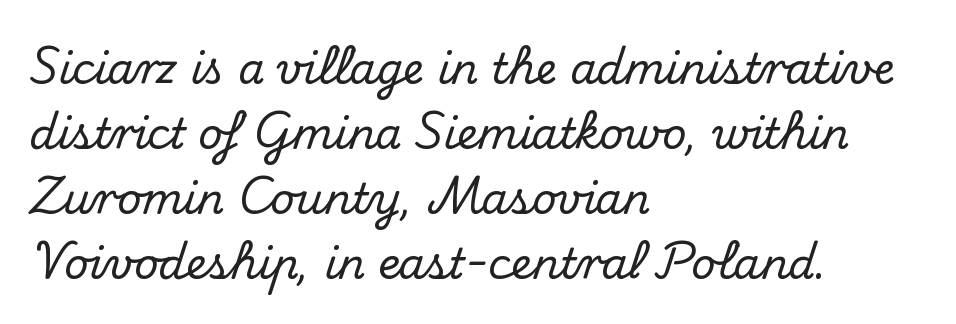
{"serif": "yes", "width": "normal", "stroke_contrast": "medium", "x_height": "small", "monospaced": "no", "underline": "no", "align": "left", "line_spacing": "normal", "line_spacing_ratio": 1.55, "letter_spacing": "normal", "letter_spacing_em": 0.0, "glyph_px": 42}
